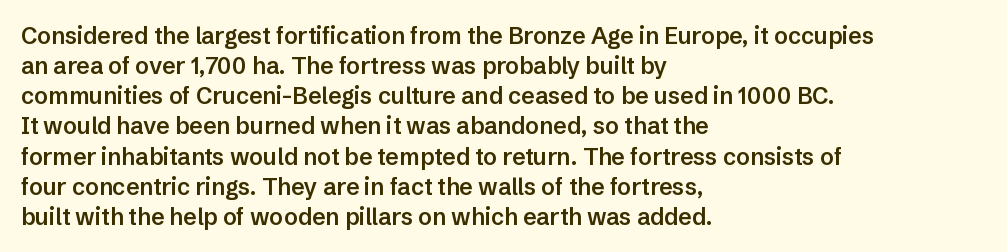
{"italic": "no", "bold": "semi", "underline": "no", "align": "left", "line_spacing": "normal", "line_spacing_ratio": 1.31, "letter_spacing": "normal", "letter_spacing_em": 0.0, "glyph_px": 23}
